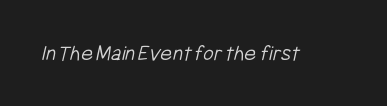
{"bold": "no", "underline": "no", "letter_spacing": "normal", "letter_spacing_em": 0.0, "glyph_px": 23}
